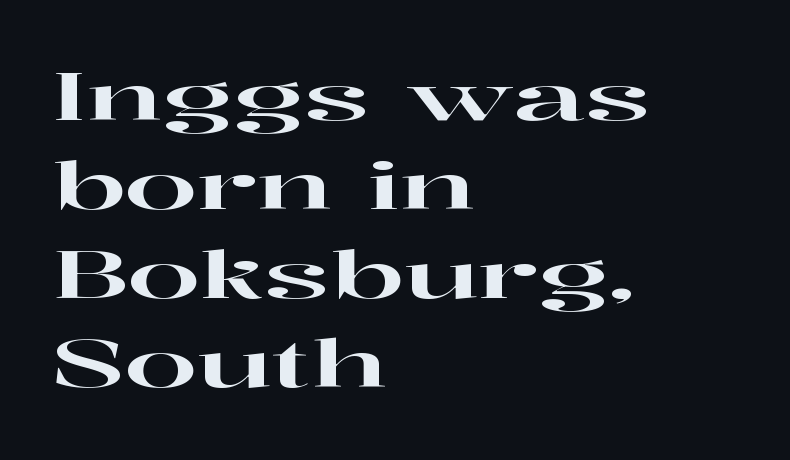
The image shows 65 px wide serif type, upright; set left-aligned, normal line spacing (1.37x), normal letter spacing, not underlined; high stroke contrast and a medium x-height.
